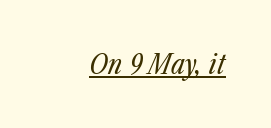
{"italic": "yes", "lean": "right", "slant_degrees": 23, "bold": "no", "weight": "regular", "width": "condensed", "stroke_contrast": "low", "x_height": "medium", "monospaced": "no", "underline": "yes", "letter_spacing": "normal", "letter_spacing_em": 0.0, "glyph_px": 28}
